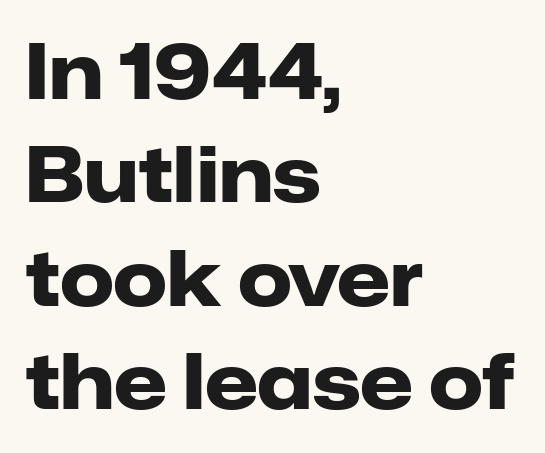
The image shows 76 px heavy sans-serif type, upright; set left-aligned, normal line spacing (1.36x), normal letter spacing, not underlined; low stroke contrast and a medium x-height.
